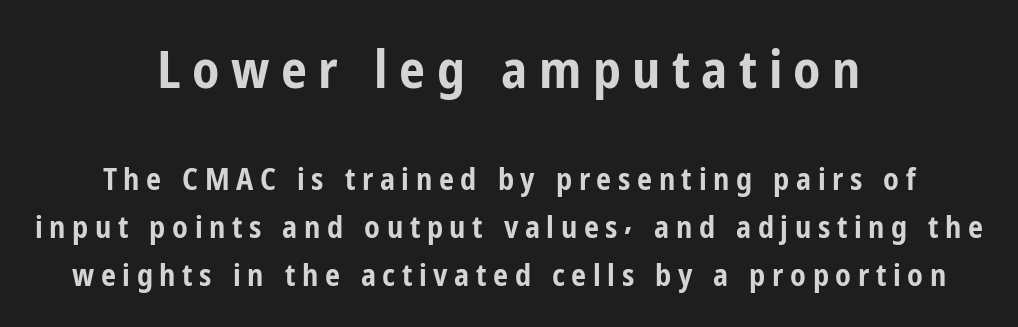
A clean baseline with only descenders dipping below it. Reading top to bottom, the characters get smaller at the block break. This sample has the flowing, uneven cadence of proportional lettering. Weight check: bold — yes, fully. Does extra space separate the letters? Yes, quite a lot of it.
